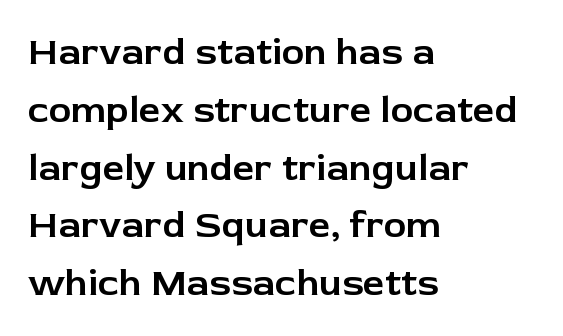
Baseline-to-baseline distance is the conventional proportion of letter height. The typography opts for an upright posture over an oblique one. Lines of text with bare space underneath. A student would call this left alignment; a typographer would say flush left, rag right. Think of a printed novel: that variable character pitch is what you see here. Typographically, this falls in the sans-serif category.
